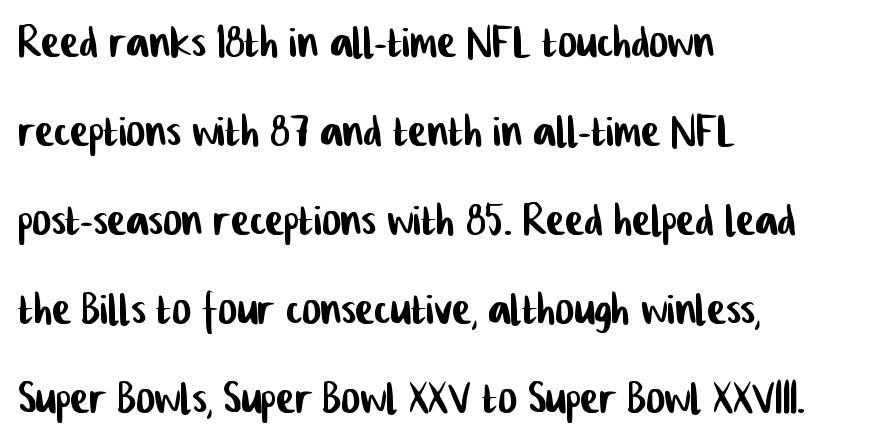
Q: Is the typeface a serif or a sans-serif typeface? A: Sans-serif.
Q: Is the text underlined? A: No.
Q: How is the paragraph aligned? A: Left-aligned.
Q: Is the spacing between letters normal or unusually wide? A: Normal.
Q: Is the spacing between lines tight, normal or loose? A: Normal.
Q: Width (condensed, normal, or wide)? A: Condensed.
Q: Stroke contrast? A: Low.
Q: x-height? A: Medium.
Q: Monospaced? A: No.
